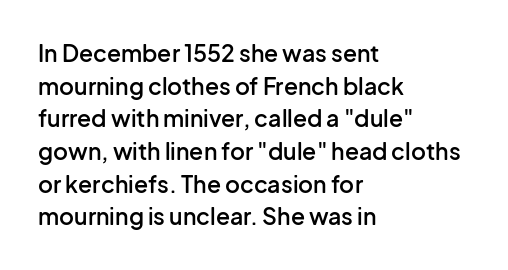
The image shows 23 px text type, upright; set left-aligned, normal line spacing (1.42x), normal letter spacing, not underlined.
